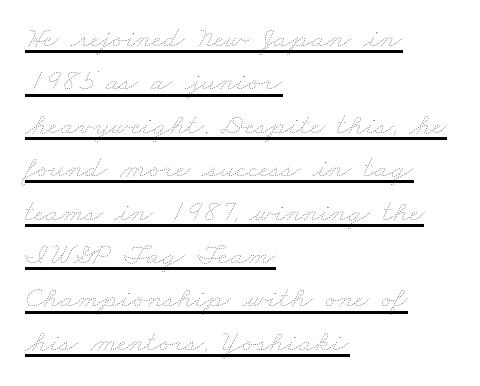
Spacing verdict: proportional, widths tailored to each character. Vertical stems look standard width or narrower in stroke. The gaps between neighbouring characters are ordinary and unremarkable. A continuous stroke trails under the words, as in a hyperlink. The passage shown stacks its lines at a standard gap.
